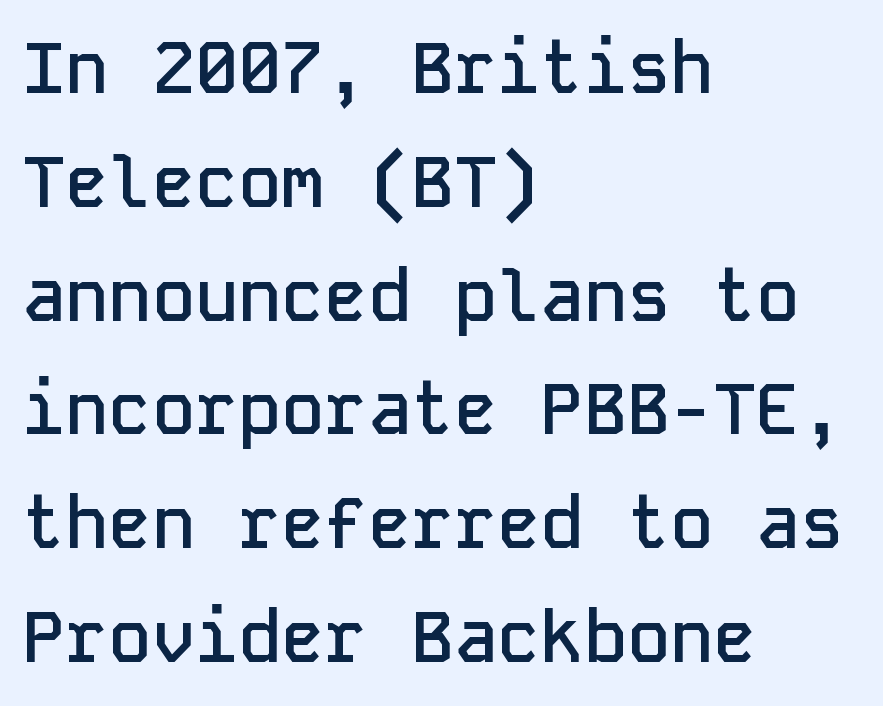
{"serif": "no", "italic": "no", "bold": "semi", "weight": "semibold", "width": "normal", "stroke_contrast": "low", "x_height": "medium", "monospaced": "yes", "underline": "no", "align": "left", "line_spacing": "normal", "line_spacing_ratio": 1.58, "letter_spacing": "normal", "letter_spacing_em": 0.0, "glyph_px": 72}
